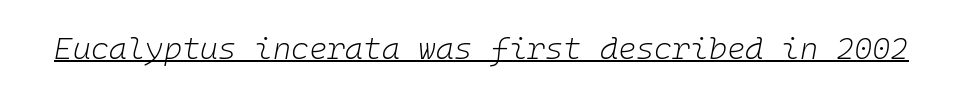
The image shows 31 px light type, italic (leaning right), monospaced; set normal letter spacing, underlined; low stroke contrast and a medium x-height.
